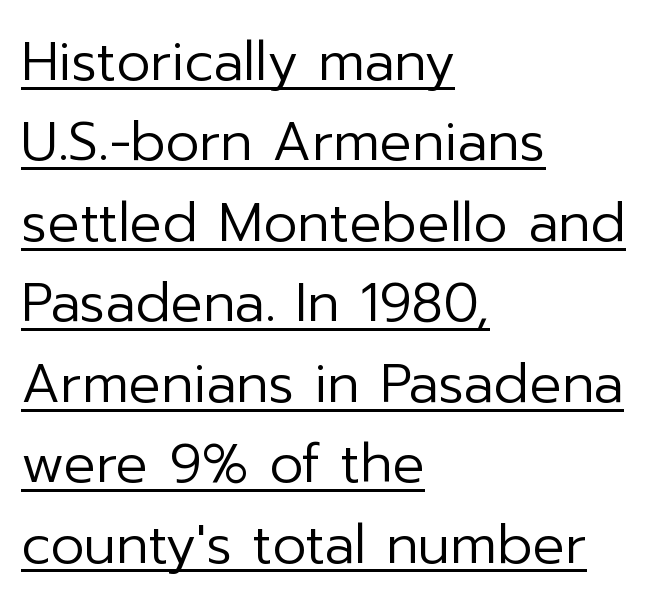
{"serif": "no", "italic": "no", "bold": "no", "weight": "regular", "width": "normal", "stroke_contrast": "low", "x_height": "medium", "monospaced": "no", "underline": "yes", "align": "left", "line_spacing": "normal", "line_spacing_ratio": 1.49, "letter_spacing": "normal", "letter_spacing_em": 0.0, "glyph_px": 54}
